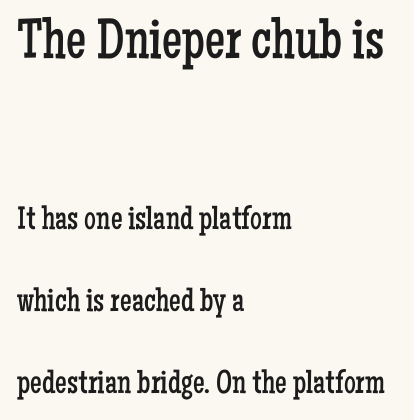
The image shows 57 px regular-weight, condensed serif type, upright; set left-aligned, loose line spacing (2.49x), normal letter spacing, not underlined; the first (top) block is 1.73x larger; low stroke contrast and a medium x-height.
